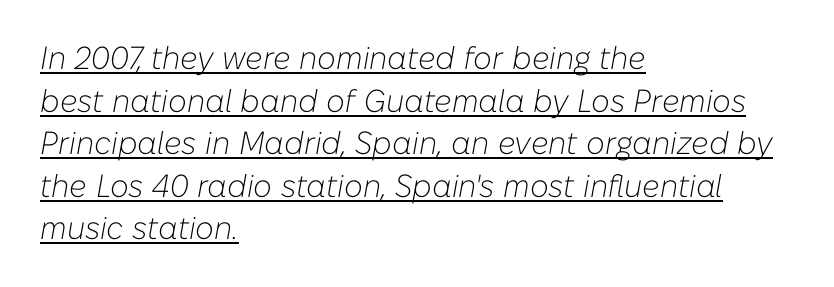
The image shows 32 px light type, italic (leaning right); set left-aligned, normal line spacing (1.33x), normal letter spacing, underlined; low stroke contrast and a medium x-height.
